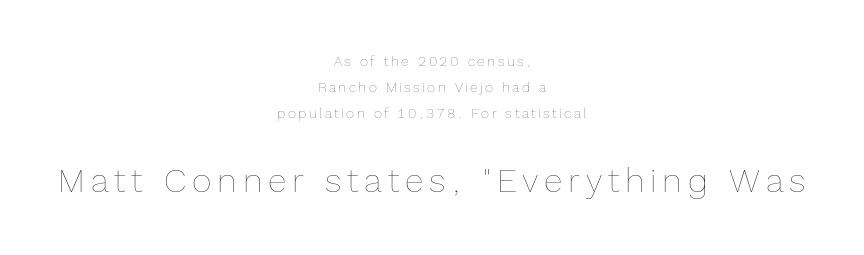
{"italic": "no", "bold": "no", "weight": "thin", "width": "normal", "x_height": "medium", "monospaced": "no", "underline": "no", "align": "center", "line_spacing_ratio": 1.84, "larger_block": "second", "size_ratio": 2.43, "glyph_px": 34}
